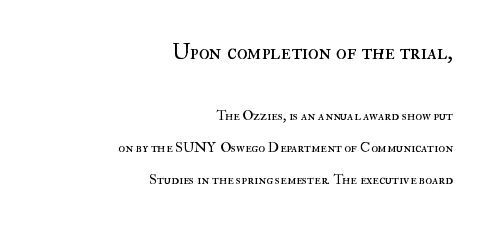
{"italic": "no", "bold": "no", "underline": "no", "align": "right", "line_spacing": "loose", "line_spacing_ratio": 2.28, "letter_spacing": "normal", "letter_spacing_em": 0.0, "larger_block": "first", "size_ratio": 1.57, "glyph_px": 22}
